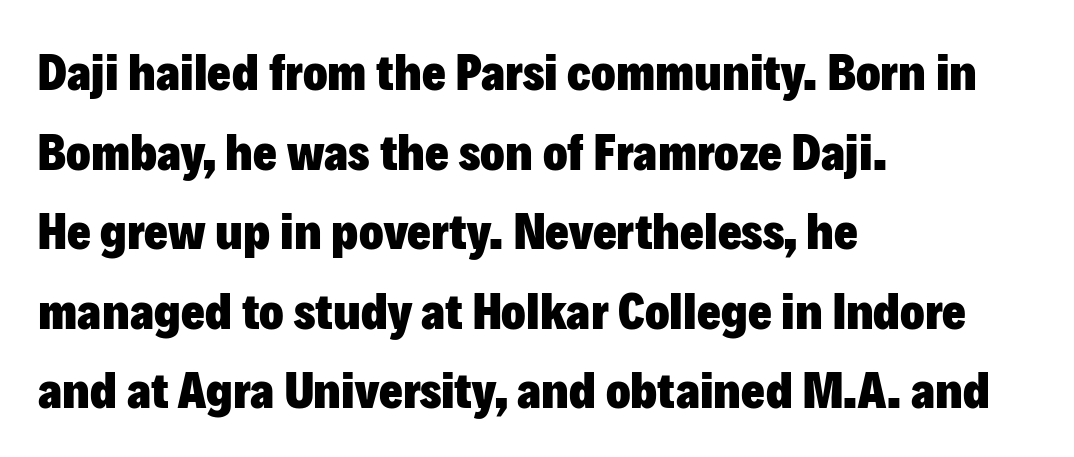
Reading down the block, your eye returns to a fixed left position each line. The passage shown stacks its lines at a standard gap. The face used here is proportionally spaced, like ordinary book or web type. Serif or sans? Sans — the stroke terminals are bare.
